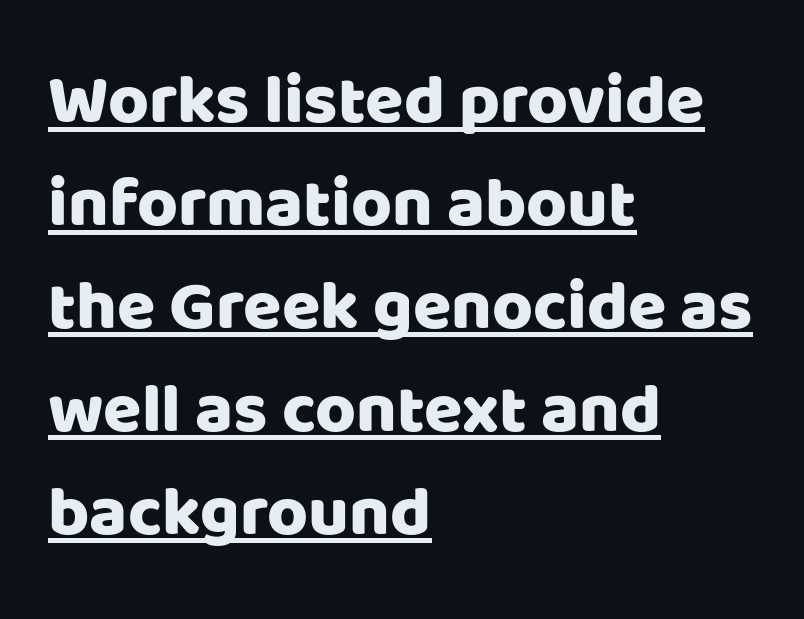
The image shows 70 px sans-serif type, upright; set left-aligned, normal line spacing (1.47x), normal letter spacing, underlined; low stroke contrast and a large x-height.
